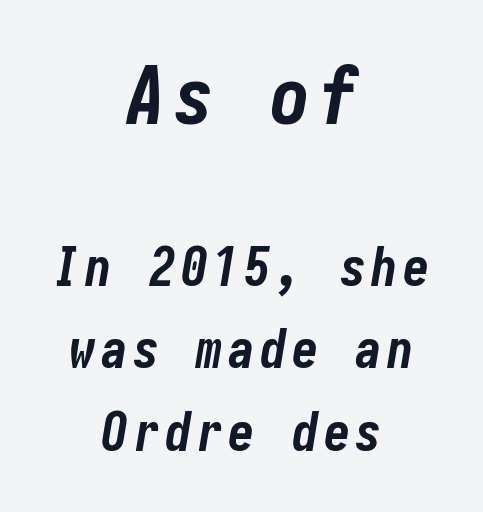
The image shows 80 px bold, condensed type, italic (leaning right); set centered, normal line spacing (1.56x), not underlined; the first (top) block is 1.51x larger; low stroke contrast and a medium x-height.
